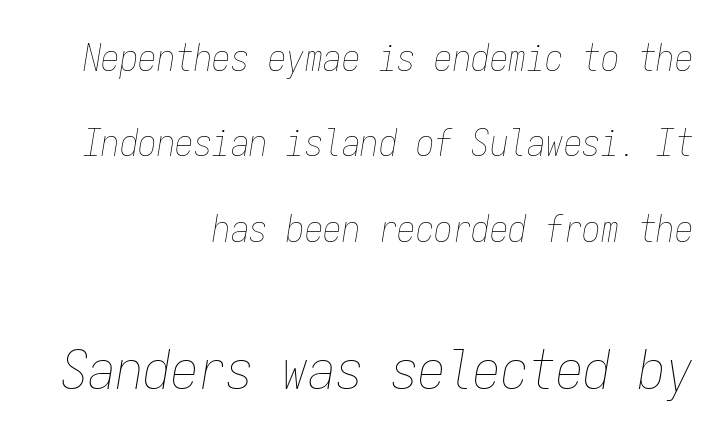
{"italic": "yes", "lean": "right", "slant_degrees": 9, "bold": "no", "weight": "thin", "width": "condensed", "stroke_contrast": "low", "x_height": "medium", "monospaced": "yes", "underline": "no", "align": "right", "line_spacing": "loose", "line_spacing_ratio": 2.31, "letter_spacing": "normal", "letter_spacing_em": 0.0, "larger_block": "second", "size_ratio": 1.49, "glyph_px": 55}
